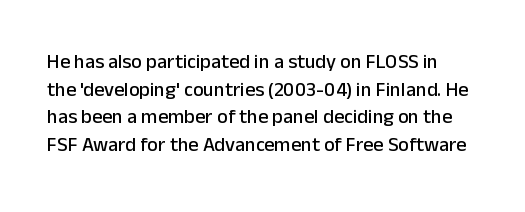
{"italic": "no", "underline": "no", "line_spacing": "normal", "line_spacing_ratio": 1.38, "letter_spacing": "normal", "letter_spacing_em": 0.0, "glyph_px": 20}
